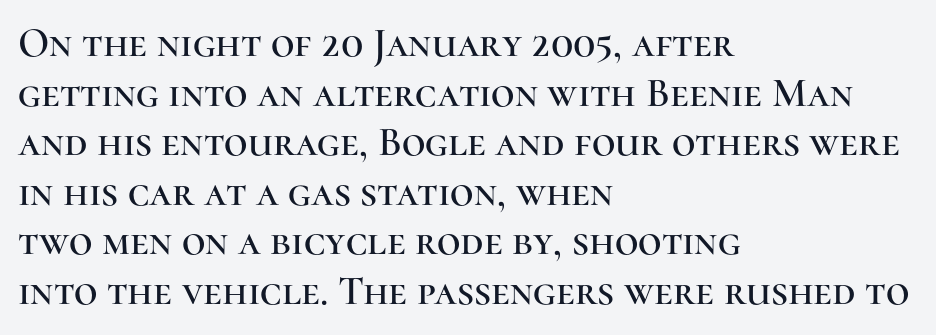
Is this a fixed-width face? No — the glyphs have proportional, varying widths. In CSS terms this would be text-align: left. If you drew a line through each stem, it would be perfectly vertical. Any mark beneath the type? The region is blank. Unlike a clean sans, this face finishes its strokes with serifs. Standard letterfit; no display-style spreading of the glyphs.
